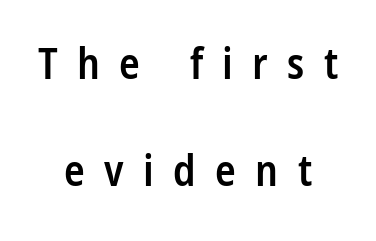
{"serif": "no", "italic": "no", "bold": "semi", "weight": "semibold", "width": "condensed", "stroke_contrast": "low", "x_height": "large", "monospaced": "no", "underline": "no", "align": "center", "line_spacing": "loose", "line_spacing_ratio": 2.49, "letter_spacing": "wide", "letter_spacing_em": 0.45, "glyph_px": 43}
